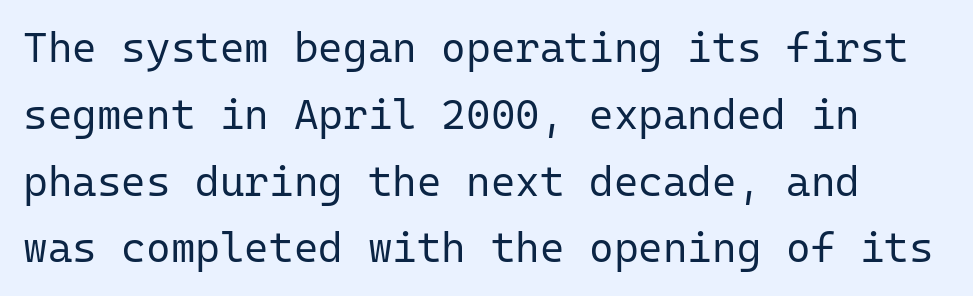
Q: Is the text bold? A: No.
Q: Is the text italic (slanted)? A: No, it is upright.
Q: Is the typeface a serif or a sans-serif typeface? A: Sans-serif.
Q: Is the text underlined? A: No.
Q: Is the spacing between letters normal or unusually wide? A: Normal.
Q: Is the spacing between lines tight, normal or loose? A: Normal.
Q: Width (condensed, normal, or wide)? A: Normal.
Q: Stroke contrast? A: Low.
Q: x-height? A: Medium.
Q: Monospaced? A: Yes.
